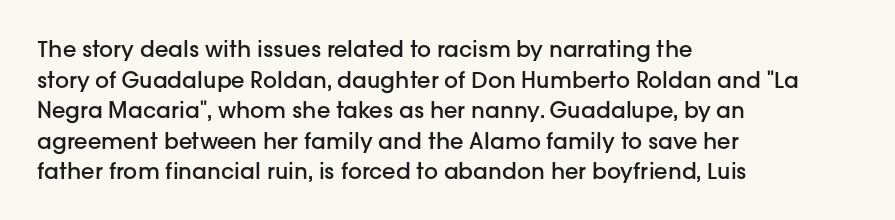
{"italic": "no", "bold": "semi", "underline": "no", "align": "left", "line_spacing": "normal", "line_spacing_ratio": 1.39, "letter_spacing": "normal", "letter_spacing_em": 0.0, "glyph_px": 22}
